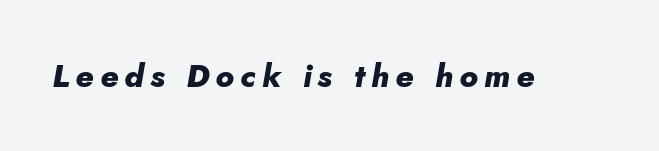
Q: Is the text bold? A: Yes.
Q: Is the text italic (slanted)? A: Yes, it leans right by about 5 degrees.
Q: Is the text underlined? A: No.
Q: Width (condensed, normal, or wide)? A: Normal.
Q: Stroke contrast? A: Low.
Q: x-height? A: Small.
Q: Monospaced? A: No.
